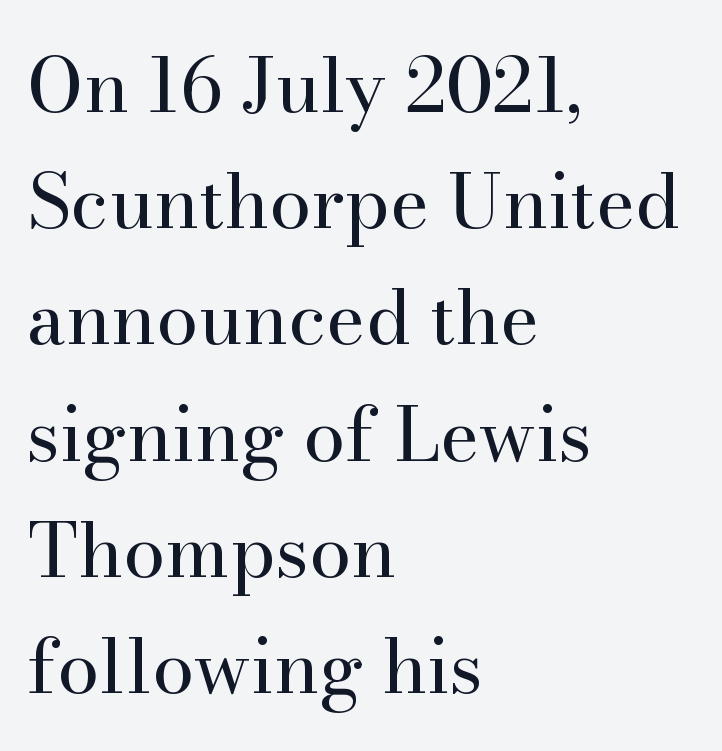
Q: Is the text bold? A: No.
Q: Is the text italic (slanted)? A: No, it is upright.
Q: Is the typeface a serif or a sans-serif typeface? A: Serif.
Q: Is the text underlined? A: No.
Q: How is the paragraph aligned? A: Left-aligned.
Q: Is the spacing between letters normal or unusually wide? A: Normal.
Q: Is the spacing between lines tight, normal or loose? A: Normal.
Q: Width (condensed, normal, or wide)? A: Normal.
Q: Stroke contrast? A: High.
Q: x-height? A: Small.
Q: Monospaced? A: No.
